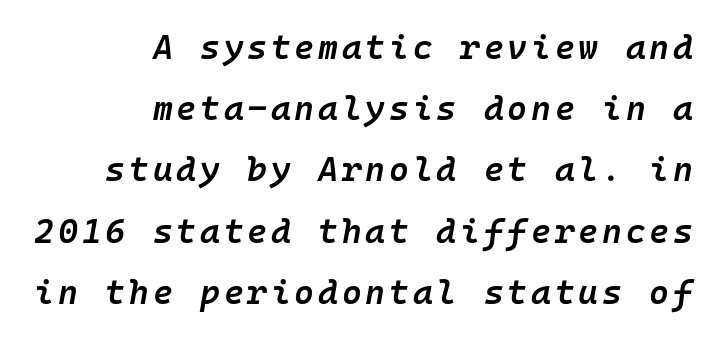
Lines of text with bare space underneath. The glyphs look as if they've been sheared to an angle. Is this a fixed-width face? Yes — each glyph sits in an identical cell. Moderately thickened strokes mark this as semibold type.
